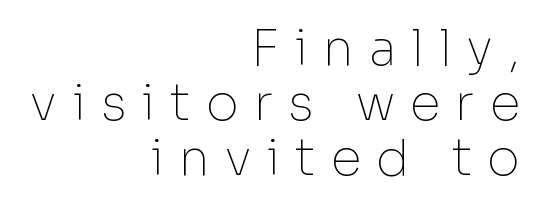
There is plenty of visible air inserted between adjacent glyphs. To sum up the face: it is a sans, with no serifs. Each letter keeps its own natural width here, so spacing adapts to shape. Descenders hang freely into open space.
